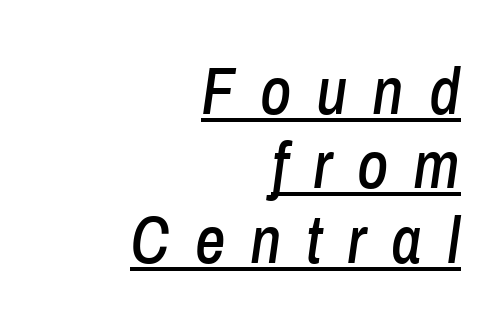
The specimen includes a rule beneath the text block's lines. Visually the block forms a straight wall on the right and a jagged coastline on the left. Proportional: the letters do not fall into vertical columns. Quick note: italic. If you measured baseline to baseline, you'd find a short distance.
